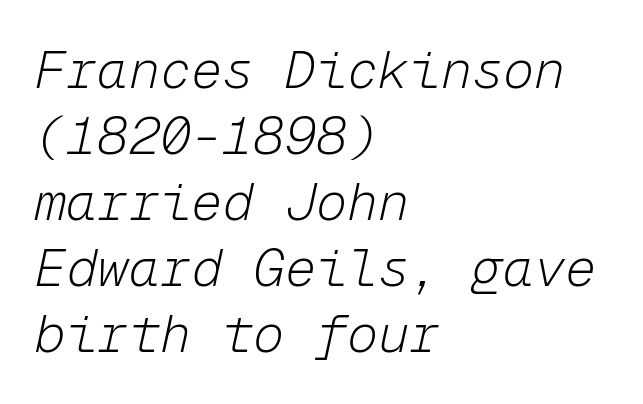
Which margin do the lines hug? The left one — the right edge is uneven. A bare baseline throughout the passage. When letters slant like this, we call the style italic. Note the uniform advance width — an 'i' takes as much space as an 'm'. This is not heavy type; no bold has been used.
